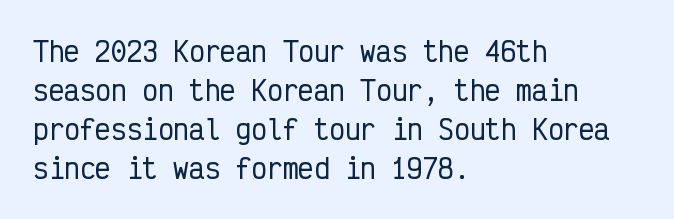
The compositor pushed each line to the left boundary. Every stem runs plumb, perpendicular to the baseline. This sample keeps an unexceptional amount of space between lines. Here the glyphs are tracked normally, forming tight word shapes. Descender tails drop into unmarked territory.
